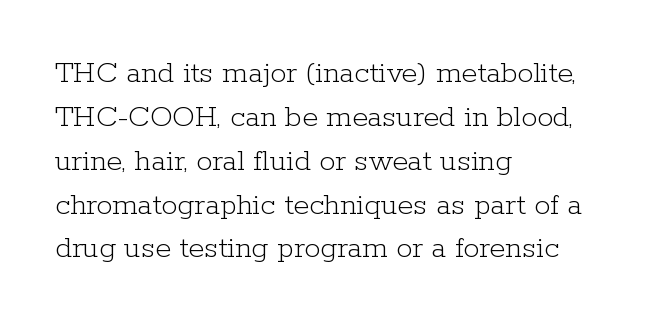
Q: Is the text bold? A: No.
Q: Is the text italic (slanted)? A: No, it is upright.
Q: Is the typeface a serif or a sans-serif typeface? A: Serif.
Q: Is the text underlined? A: No.
Q: How is the paragraph aligned? A: Left-aligned.
Q: Is the spacing between letters normal or unusually wide? A: Normal.
Q: Is the spacing between lines tight, normal or loose? A: Normal.
Q: Width (condensed, normal, or wide)? A: Normal.
Q: Stroke contrast? A: Low.
Q: x-height? A: Medium.
Q: Monospaced? A: No.
